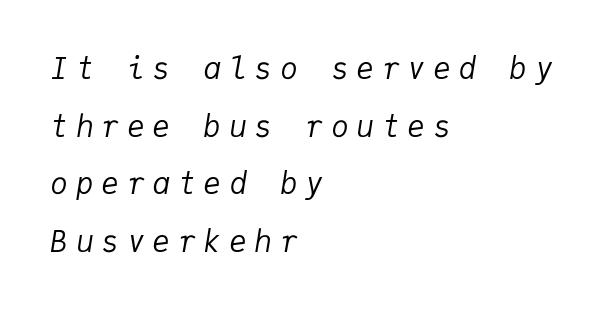
Type without underlining. A light-to-regular cut is what we see here. The block of text is sparse from top to bottom, with ample space between rows. The passage shown leans; its letterforms are oblique.
